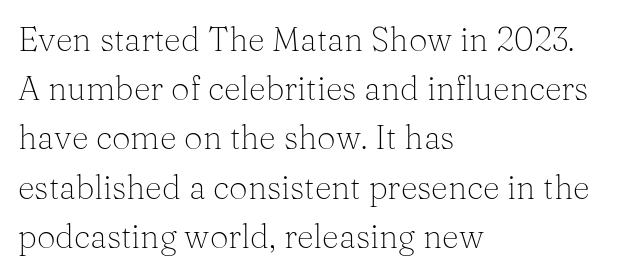
The image shows 33 px light serif type, upright; set left-aligned, normal line spacing (1.49x), normal letter spacing, not underlined; medium stroke contrast and a medium x-height.
